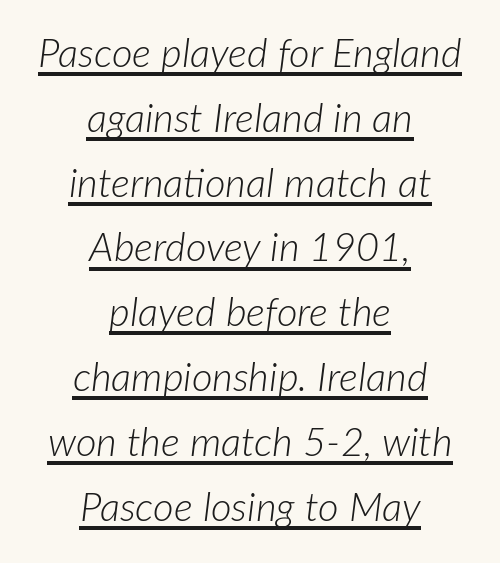
Unbolded letterforms with no extra heft. Emphasis-style slanted type is in use. Does a line run under the words? Yes, clearly. This sample is center-justified, so both line endings float freely. The lines sit at an ordinary, default distance from one another. Inter-character spacing is left at the font's built-in metrics.
